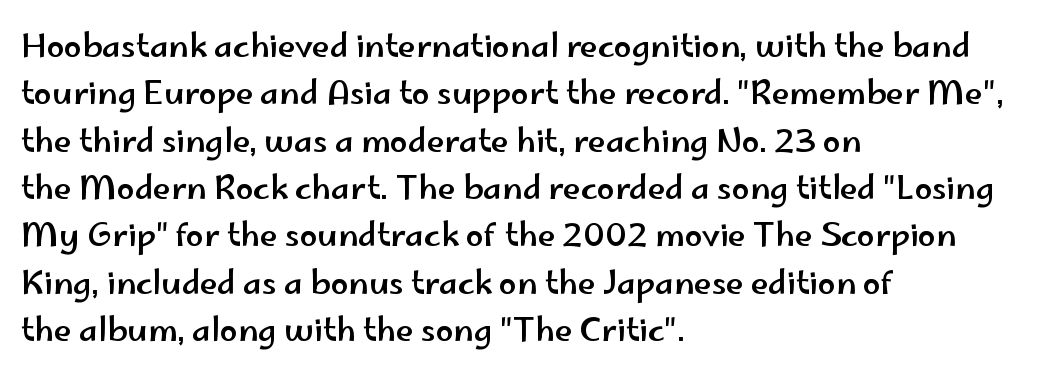
The image shows 32 px wide sans-serif type, upright; set left-aligned, normal line spacing (1.48x), normal letter spacing, not underlined; low stroke contrast and a small x-height.
